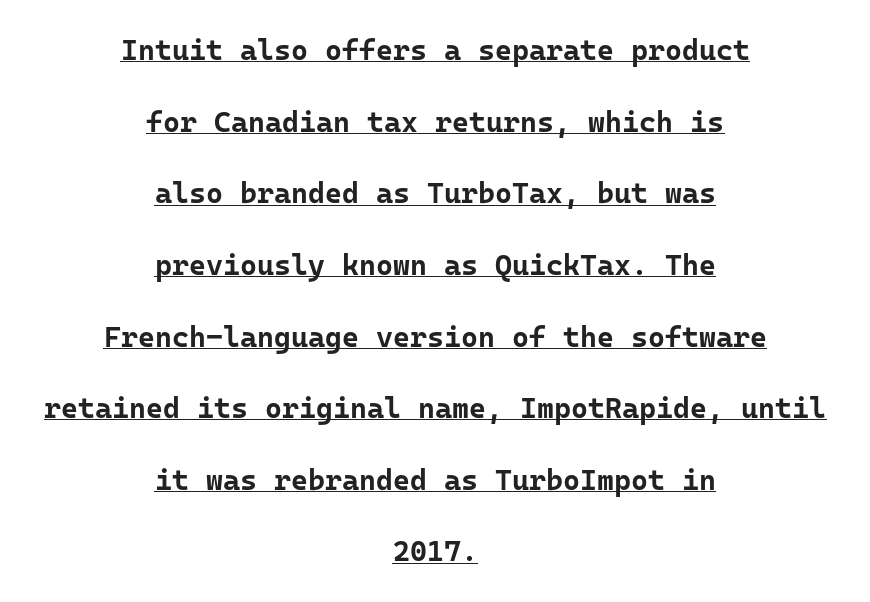
Students, observe the line beneath the letters — that is underlining. The designer went with a sans here, leaving each stem footless. Typesetter's note: full bold, strokes at maximum text heaviness. The compositor balanced each line on the midline. The tracking reads as untouched default to a designer's eye.
